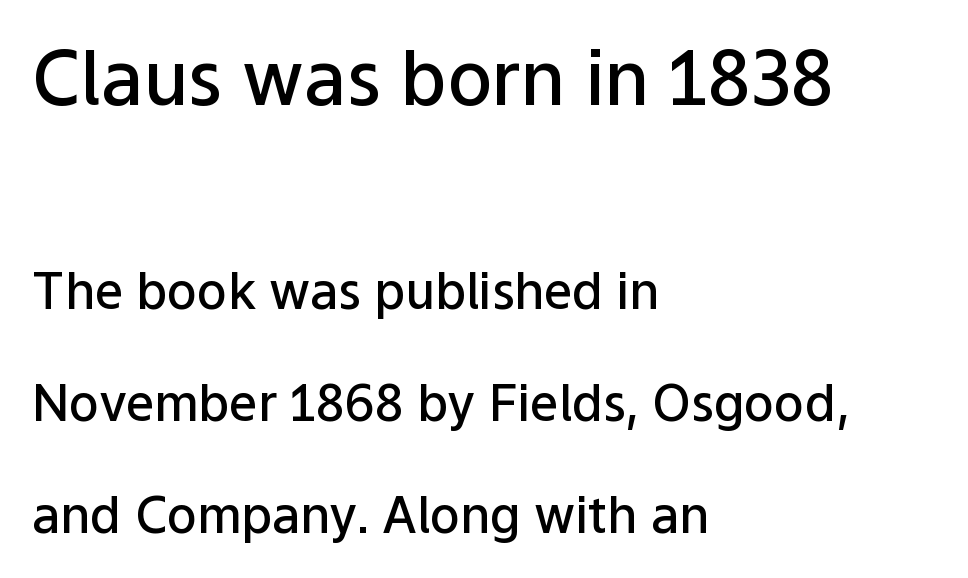
Tall strokes in this sample are plumb rather than angled. Note the varied advance widths — an 'i' is clearly narrower than an 'm'. The rendering keeps characters at their native spacing. In terms of leading, this rendering errs on the spacious side. Anything drawn beneath the words? Only blank space. The typeface chosen for these lines omits serifs.
